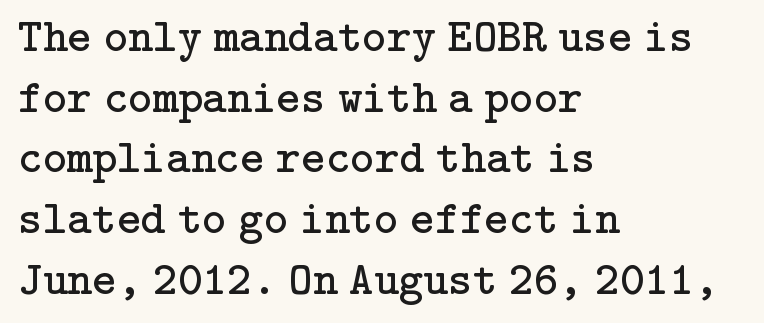
Q: Is the text bold? A: No.
Q: Is the text italic (slanted)? A: No, it is upright.
Q: Is the typeface a serif or a sans-serif typeface? A: Serif.
Q: Is the text underlined? A: No.
Q: How is the paragraph aligned? A: Left-aligned.
Q: Is the spacing between letters normal or unusually wide? A: Normal.
Q: Is the spacing between lines tight, normal or loose? A: Normal.
Q: Width (condensed, normal, or wide)? A: Normal.
Q: Stroke contrast? A: Low.
Q: x-height? A: Medium.
